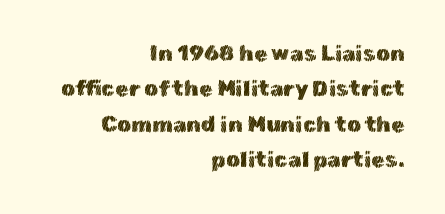
Rendered with straight, roman letterforms. A normal amount of white space separates one row of letters from the next. Right-aligned paragraph, ragged on the left. The string is rendered with underlining switched off.
